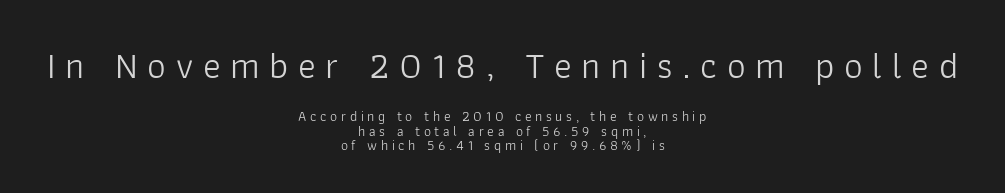
{"serif": "no", "italic": "no", "bold": "no", "weight": "light", "width": "normal", "stroke_contrast": "low", "x_height": "medium", "monospaced": "no", "underline": "no", "align": "center", "line_spacing": "tight", "line_spacing_ratio": 1.06, "letter_spacing": "wide", "letter_spacing_em": 0.26, "larger_block": "first", "size_ratio": 2.64, "glyph_px": 37}
